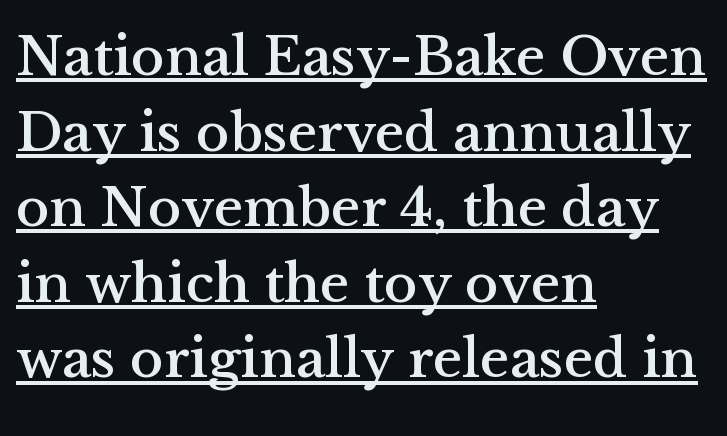
{"serif": "yes", "italic": "no", "width": "normal", "stroke_contrast": "medium", "x_height": "medium", "monospaced": "no", "underline": "yes", "align": "left", "line_spacing": "normal", "line_spacing_ratio": 1.35, "letter_spacing": "normal", "letter_spacing_em": 0.0, "glyph_px": 56}
